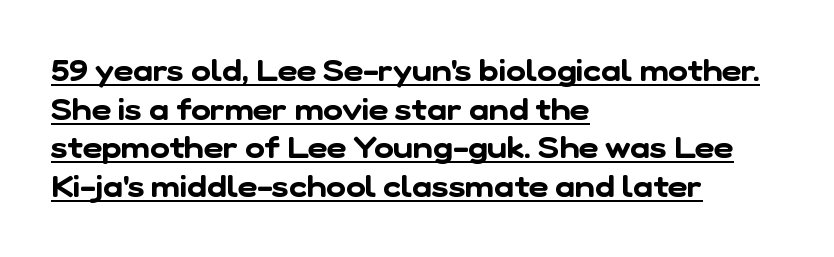
Q: Is the typeface a serif or a sans-serif typeface? A: Sans-serif.
Q: Is the text underlined? A: Yes.
Q: How is the paragraph aligned? A: Left-aligned.
Q: Is the spacing between letters normal or unusually wide? A: Normal.
Q: Is the spacing between lines tight, normal or loose? A: Normal.
Q: Width (condensed, normal, or wide)? A: Normal.
Q: Stroke contrast? A: Low.
Q: x-height? A: Medium.
Q: Monospaced? A: No.
